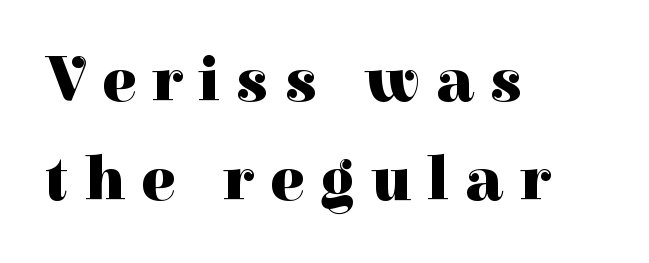
{"serif": "yes", "italic": "no", "bold": "yes", "weight": "heavy", "width": "normal", "stroke_contrast": "high", "x_height": "medium", "monospaced": "no", "underline": "no", "align": "left", "line_spacing": "normal", "line_spacing_ratio": 1.57, "letter_spacing": "wide", "letter_spacing_em": 0.26, "glyph_px": 63}
